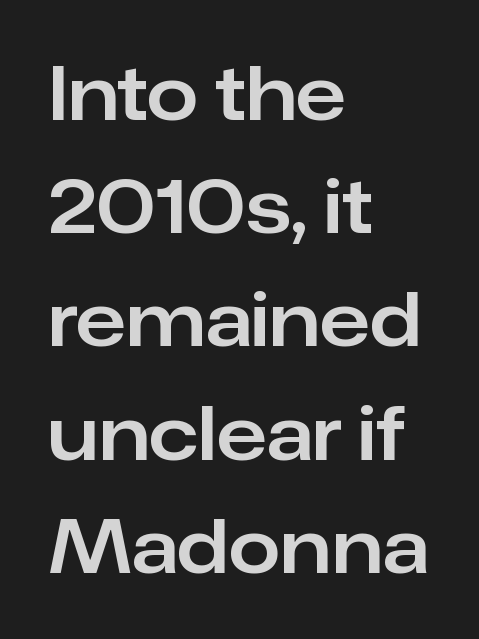
Q: Is the text italic (slanted)? A: No, it is upright.
Q: Is the typeface a serif or a sans-serif typeface? A: Sans-serif.
Q: Is the text underlined? A: No.
Q: How is the paragraph aligned? A: Left-aligned.
Q: Is the spacing between letters normal or unusually wide? A: Normal.
Q: Is the spacing between lines tight, normal or loose? A: Normal.
Q: Width (condensed, normal, or wide)? A: Normal.
Q: Stroke contrast? A: Low.
Q: x-height? A: Medium.
Q: Monospaced? A: No.
